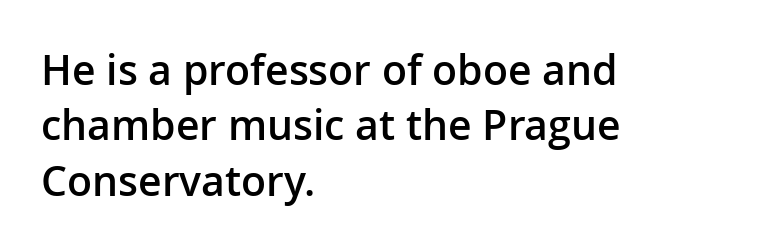
Q: Is the text bold? A: Semi-bold.
Q: Is the text italic (slanted)? A: No, it is upright.
Q: Is the typeface a serif or a sans-serif typeface? A: Sans-serif.
Q: Is the text underlined? A: No.
Q: How is the paragraph aligned? A: Left-aligned.
Q: Is the spacing between letters normal or unusually wide? A: Normal.
Q: Is the spacing between lines tight, normal or loose? A: Normal.
Q: Width (condensed, normal, or wide)? A: Normal.
Q: Stroke contrast? A: Low.
Q: x-height? A: Medium.
Q: Monospaced? A: No.
